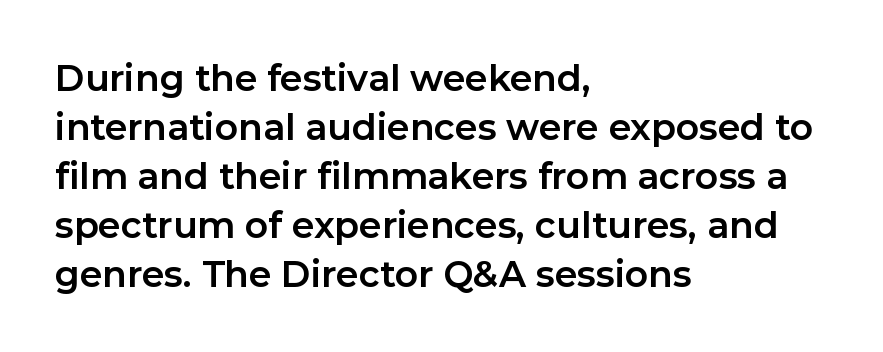
The image shows 36 px bold sans-serif type, upright; set left-aligned, normal line spacing (1.36x), normal letter spacing, not underlined; low stroke contrast and a medium x-height.
